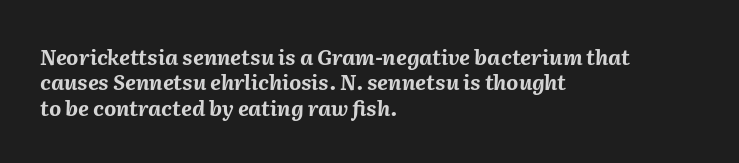
{"italic": "yes", "lean": "right", "slant_degrees": 2, "bold": "yes", "underline": "no", "align": "left", "line_spacing_ratio": 1.21, "letter_spacing": "normal", "letter_spacing_em": 0.0, "glyph_px": 21}
